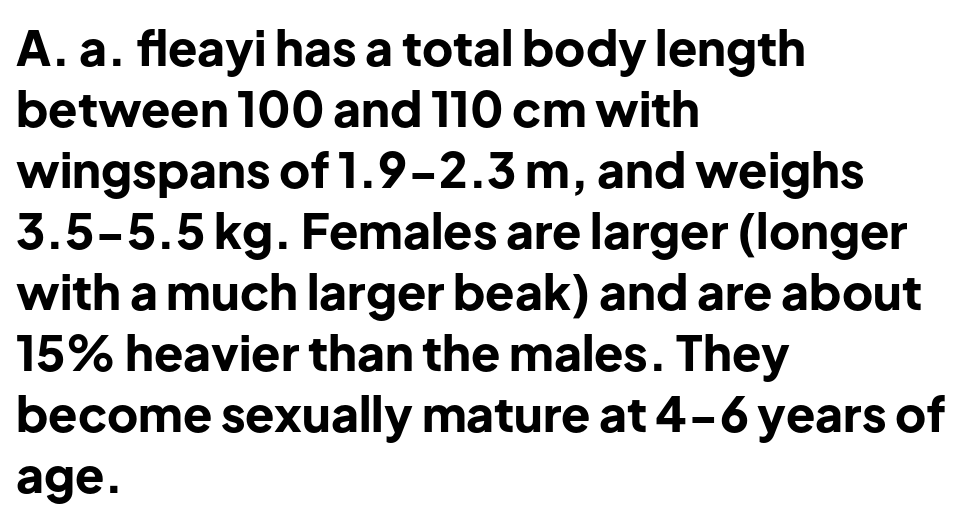
The image shows 48 px bold sans-serif type, upright; set left-aligned, normal line spacing (1.27x), normal letter spacing, not underlined; low stroke contrast and a medium x-height.
